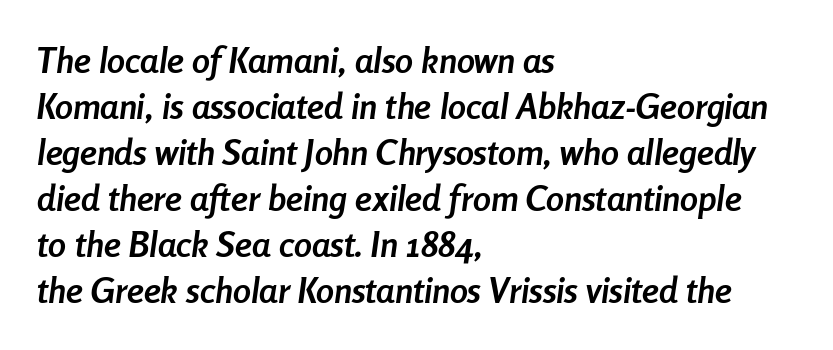
The image shows 36 px semibold, condensed type, italic (leaning right); set left-aligned, normal line spacing (1.28x), normal letter spacing, not underlined; low stroke contrast and a medium x-height.
